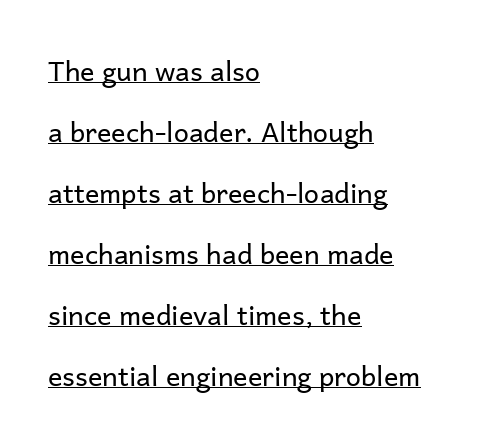
The image shows 27 px text type, upright; set left-aligned, loose line spacing (2.26x), normal letter spacing, underlined.
